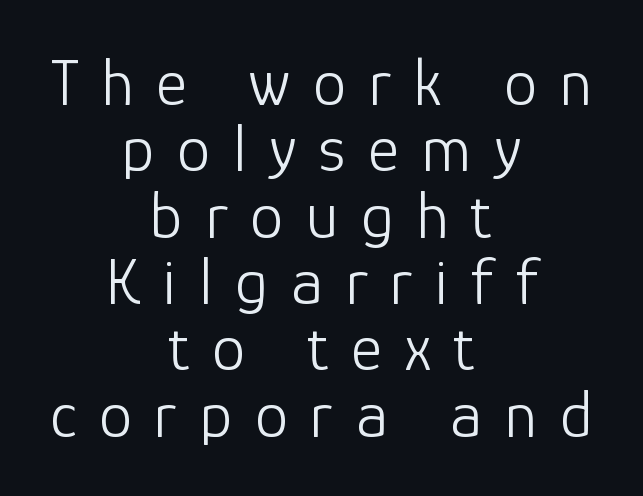
Q: Is the text bold? A: No.
Q: Is the text italic (slanted)? A: No, it is upright.
Q: Is the typeface a serif or a sans-serif typeface? A: Sans-serif.
Q: Is the text underlined? A: No.
Q: How is the paragraph aligned? A: Centered.
Q: Is the spacing between letters normal or unusually wide? A: Unusually wide.
Q: Is the spacing between lines tight, normal or loose? A: Tight.
Q: Width (condensed, normal, or wide)? A: Normal.
Q: Stroke contrast? A: Low.
Q: x-height? A: Medium.
Q: Monospaced? A: No.
